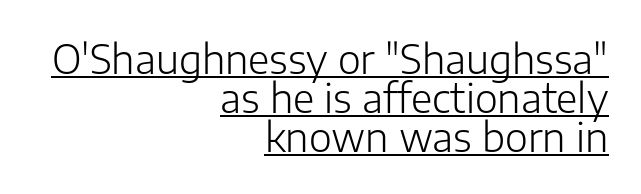
Q: Is the text bold? A: No.
Q: Is the text italic (slanted)? A: No, it is upright.
Q: Is the typeface a serif or a sans-serif typeface? A: Sans-serif.
Q: Is the text underlined? A: Yes.
Q: How is the paragraph aligned? A: Right-aligned.
Q: Is the spacing between letters normal or unusually wide? A: Normal.
Q: Is the spacing between lines tight, normal or loose? A: Tight.
Q: Width (condensed, normal, or wide)? A: Normal.
Q: Stroke contrast? A: Low.
Q: x-height? A: Medium.
Q: Monospaced? A: No.
